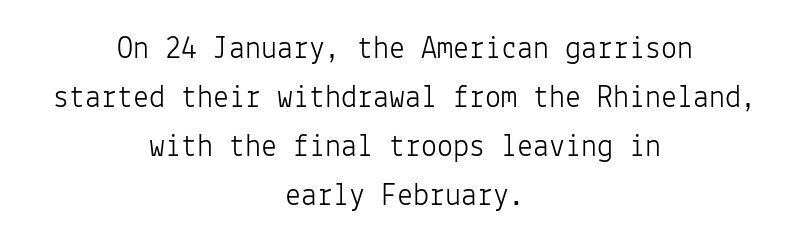
{"serif": "no", "italic": "no", "bold": "no", "weight": "light", "width": "normal", "stroke_contrast": "low", "x_height": "medium", "monospaced": "yes", "underline": "no", "align": "center", "line_spacing": "normal", "line_spacing_ratio": 1.53, "letter_spacing": "normal", "letter_spacing_em": 0.0, "glyph_px": 32}
